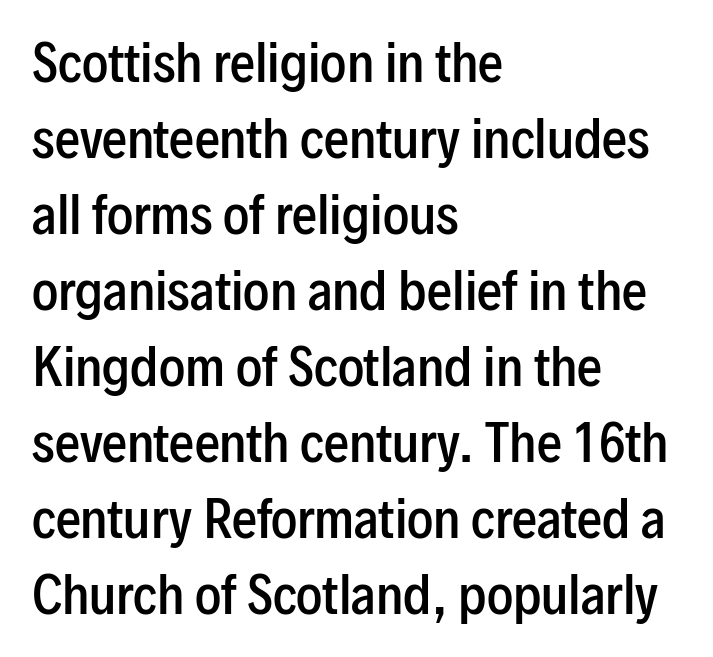
You can tell from the bare stems that sans-serif type was used. The font's upright variant was chosen for this text. Do the characters align in a grid? No, the font is proportional. The horizontal fit of the characters is conventional and even. The lines are quadded left. Vertically, the passage feels balanced, rows spaced as you'd expect.
